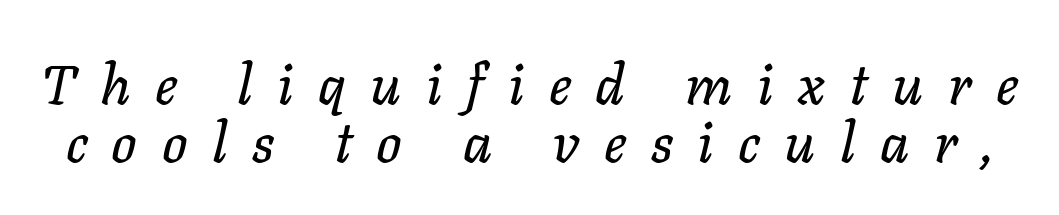
Q: Is the text italic (slanted)? A: Yes, it leans right by about 11 degrees.
Q: Is the text underlined? A: No.
Q: Is the spacing between letters normal or unusually wide? A: Unusually wide.
Q: Is the spacing between lines tight, normal or loose? A: Tight.
Q: Width (condensed, normal, or wide)? A: Normal.
Q: Stroke contrast? A: Low.
Q: x-height? A: Medium.
Q: Monospaced? A: No.
